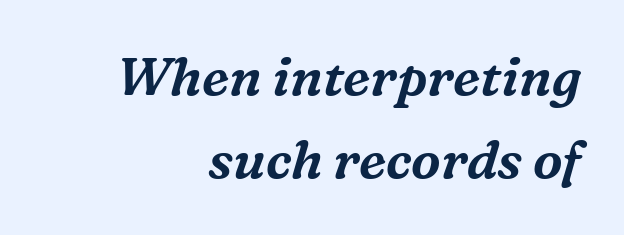
The image shows 53 px serif type, italic (leaning right); set right-aligned, normal line spacing (1.56x), normal letter spacing, not underlined; medium stroke contrast and a medium x-height.
